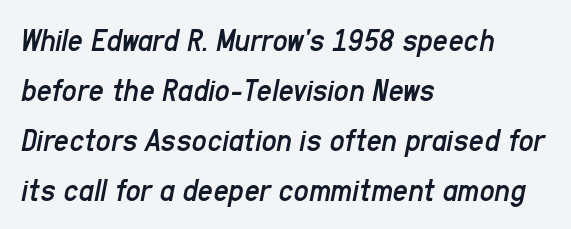
Rendered with sloped, italic letterforms. Short note: letters normally spaced. Short and long lines alike share a common starting point at left. Rule under the text: the space is simply empty.
